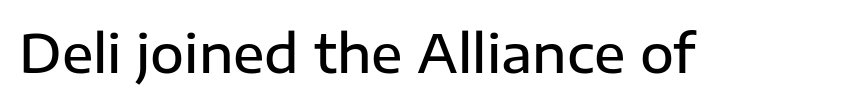
Weight check: semibold — heavier than regular, not quite bold. Words float on clear page, feet unadorned. Spacing verdict: proportional, widths tailored to each character. Does the lettering tilt? It doesn't — this is upright.
